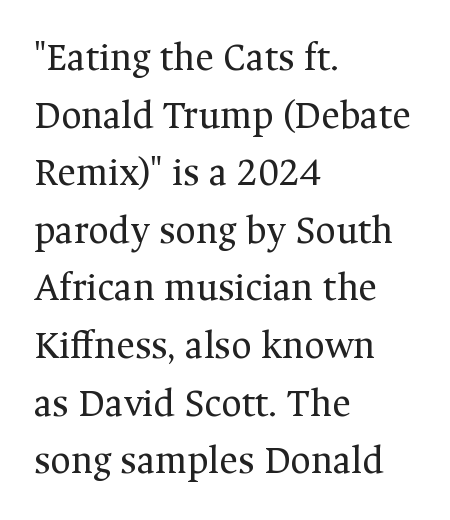
{"serif": "yes", "italic": "no", "bold": "no", "weight": "regular", "width": "normal", "stroke_contrast": "medium", "x_height": "medium", "monospaced": "no", "underline": "no", "align": "left", "line_spacing": "normal", "line_spacing_ratio": 1.44, "letter_spacing": "normal", "letter_spacing_em": 0.0, "glyph_px": 40}
